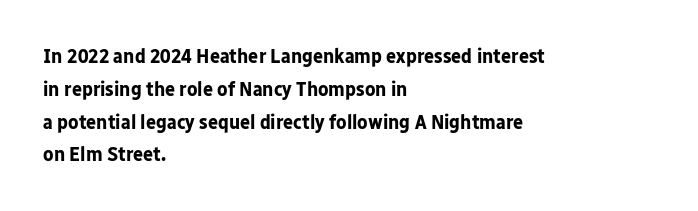
Weight check: bold — yes, fully. This rendering features lettering with no underline. This is the regular roman posture of the typeface. Is there much room between lines? A standard amount, neither cramped nor airy. No extra tracking has been applied to these lines. The rag falls on the right side of this text block.
